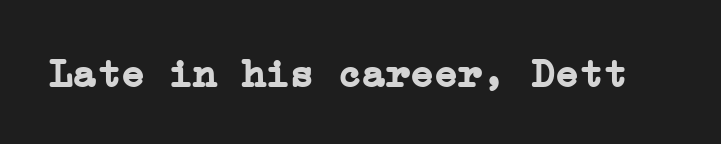
{"serif": "yes", "italic": "no", "bold": "yes", "weight": "semibold", "width": "normal", "stroke_contrast": "low", "x_height": "medium", "underline": "no", "letter_spacing": "normal", "letter_spacing_em": 0.0, "glyph_px": 40}
